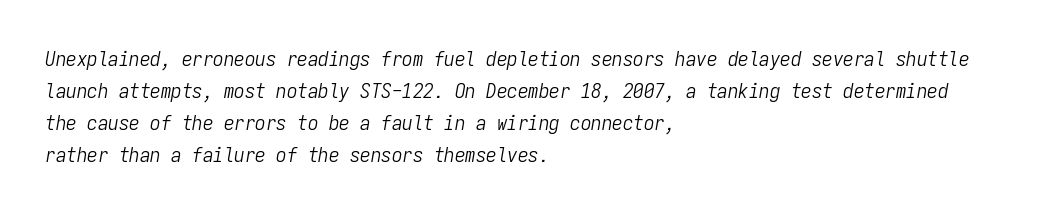
The image shows 21 px text type, italic (leaning right); set left-aligned, normal line spacing (1.53x), normal letter spacing, not underlined.
